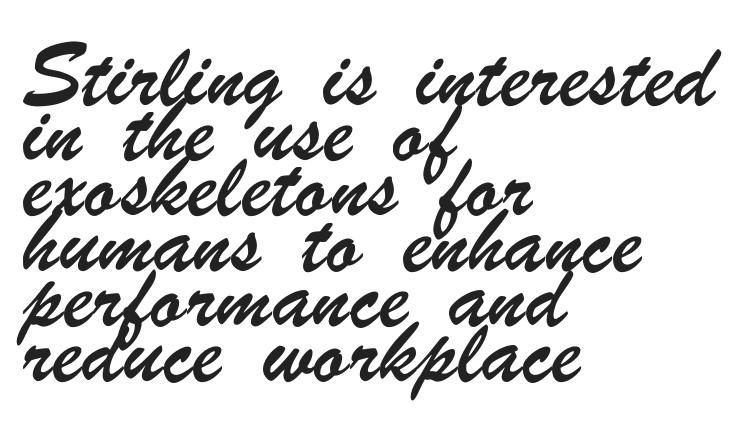
{"serif": "no", "width": "condensed", "stroke_contrast": "low", "x_height": "small", "monospaced": "no", "underline": "no", "align": "left", "line_spacing": "normal", "line_spacing_ratio": 1.38, "letter_spacing": "normal", "letter_spacing_em": 0.0, "glyph_px": 40}
